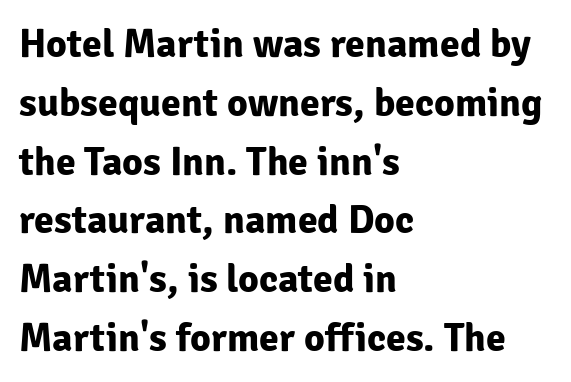
The image shows 40 px bold sans-serif type, upright; set left-aligned, normal line spacing (1.47x), normal letter spacing, not underlined; low stroke contrast and a medium x-height.
